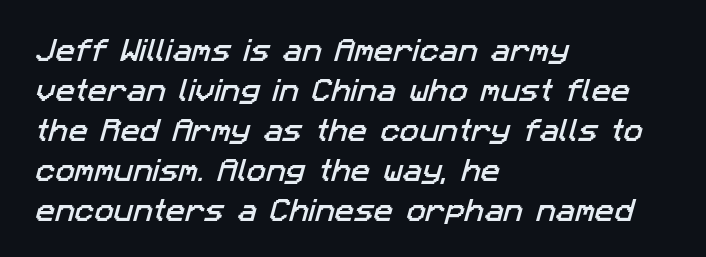
Q: Is the text underlined? A: No.
Q: How is the paragraph aligned? A: Left-aligned.
Q: Is the spacing between letters normal or unusually wide? A: Normal.
Q: Is the spacing between lines tight, normal or loose? A: Normal.
